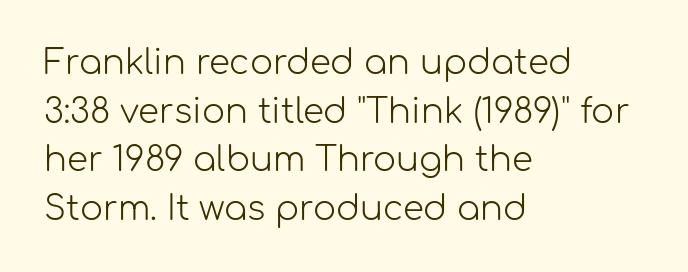
{"serif": "no", "italic": "no", "bold": "no", "weight": "light", "width": "normal", "stroke_contrast": "low", "x_height": "medium", "monospaced": "no", "underline": "no", "align": "left", "line_spacing": "normal", "line_spacing_ratio": 1.43, "letter_spacing": "normal", "letter_spacing_em": 0.0, "glyph_px": 34}
